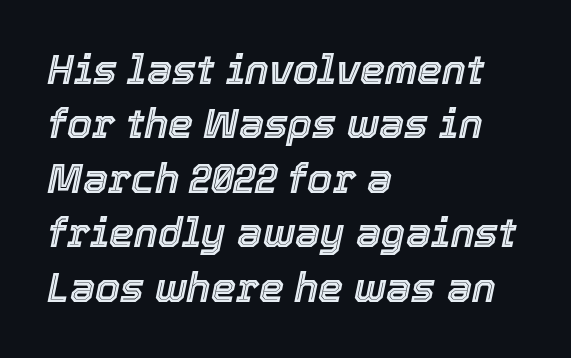
{"italic": "yes", "lean": "right", "slant_degrees": 12, "width": "normal", "x_height": "medium", "monospaced": "no", "underline": "no", "align": "left", "line_spacing": "normal", "line_spacing_ratio": 1.36, "letter_spacing": "normal", "letter_spacing_em": 0.0, "glyph_px": 40}
